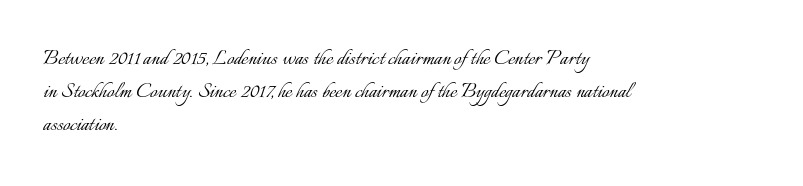
These lines sit exactly where default settings would place them. Students, note that the glyphs here touch the page at normal intervals. The passage shown is not bold in any degree. In CSS terms this would be text-align: left. Underlining? Definitely not there.
